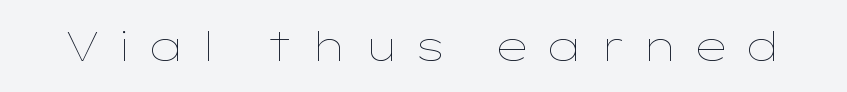
The tracking reads as deliberately expanded to a designer's eye. The space directly below the letters is spotless. Proportional: the letters do not fall into vertical columns. Stroke mass is kept to a normal reading level or below. Every character sits straight up, as roman type does.
